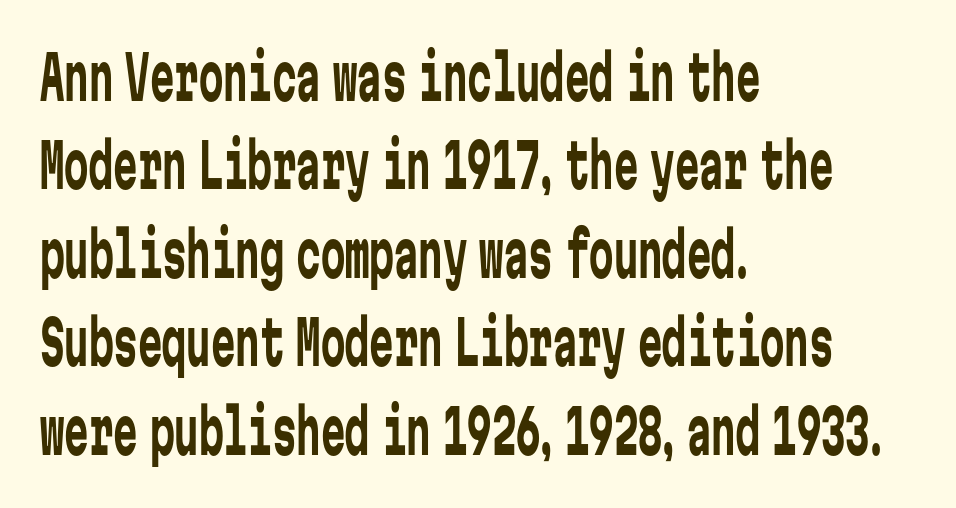
Standard letterfit; no display-style spreading of the glyphs. A typesetter would label this face a sans. The typography opts for an upright posture over an oblique one. Monospaced: the letters line up in strict vertical columns. The font is comparable to plain body text, perhaps lighter.
